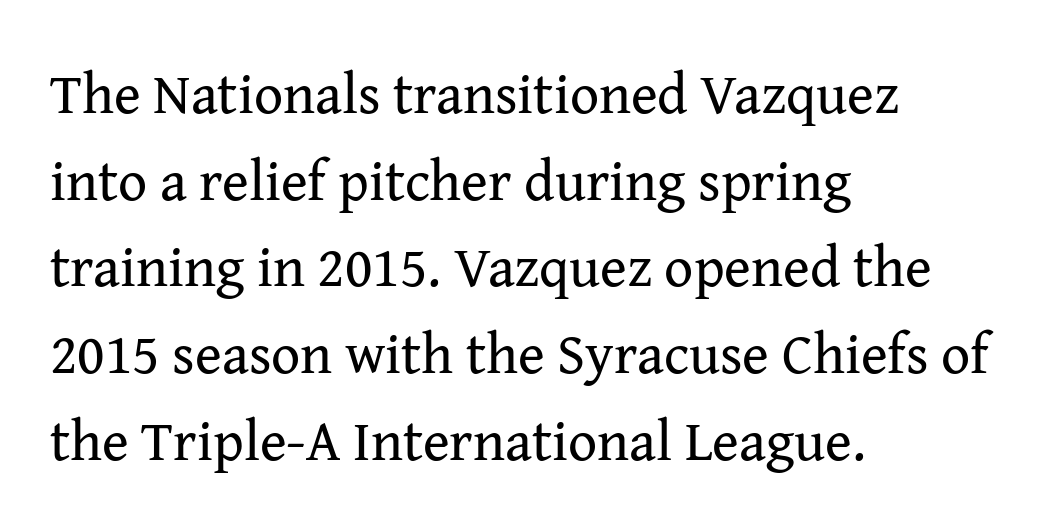
Anything drawn beneath the words? Only blank space. Leading matches the norm, producing a regular column. These lines are rendered in a variable-pitch font. Type style note: has serifs. The letters stand upright; this is a roman face. The type is set solid horizontally, with unmodified tracking.
